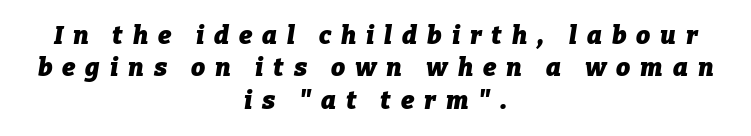
Q: Is the text bold? A: Yes.
Q: Is the text italic (slanted)? A: Yes, it leans right by about 9 degrees.
Q: Is the text underlined? A: No.
Q: How is the paragraph aligned? A: Centered.
Q: Is the spacing between letters normal or unusually wide? A: Unusually wide.
Q: Is the spacing between lines tight, normal or loose? A: Normal.
